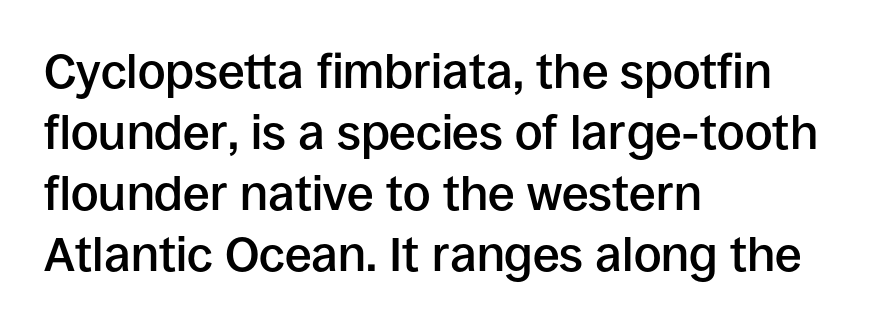
Strokes here are thickened, but only to semibold level. The string is rendered with underlining switched off. Line beginnings align vertically; line endings do not. Does the leading feel generous? No, just average. The text was rendered using a sans face with plain stroke endings.
